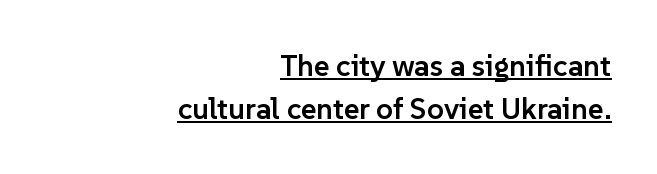
The image shows 30 px semibold sans-serif type, upright; set right-aligned, normal line spacing (1.43x), normal letter spacing, underlined; low stroke contrast and a medium x-height.
